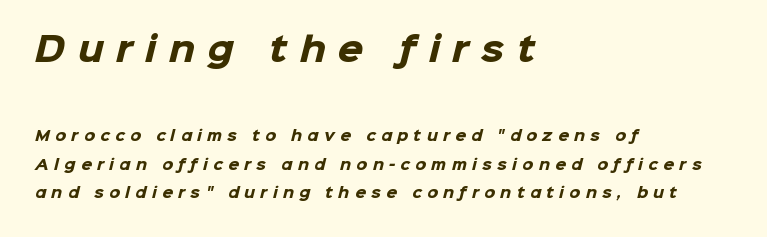
The image shows 33 px heavy sans-serif type; set left-aligned, loose line spacing (2.05x), unusually wide letter spacing (+0.38 em), not underlined; the first (top) block is 2.36x larger; low stroke contrast and a medium x-height.
